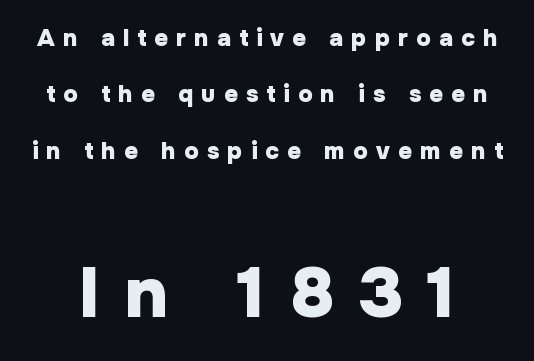
{"serif": "no", "italic": "no", "bold": "yes", "weight": "heavy", "width": "normal", "stroke_contrast": "low", "x_height": "medium", "monospaced": "no", "underline": "no", "line_spacing": "loose", "line_spacing_ratio": 2.35, "letter_spacing": "wide", "letter_spacing_em": 0.34, "larger_block": "second", "size_ratio": 2.96, "glyph_px": 71}
